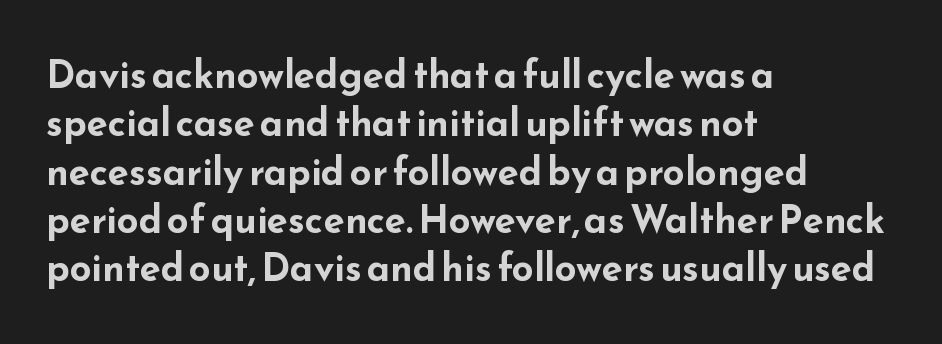
The image shows 38 px bold, wide sans-serif type, upright; set left-aligned, normal line spacing (1.27x), normal letter spacing, not underlined; low stroke contrast and a small x-height.
